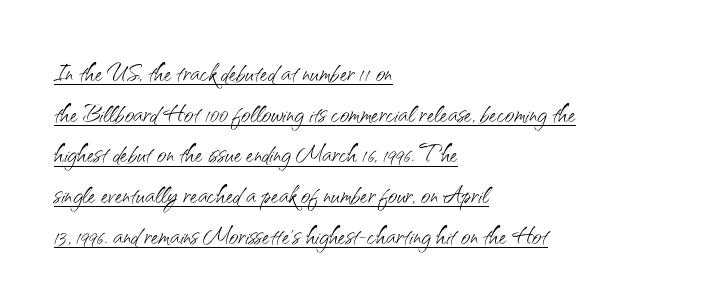
{"serif": "no", "bold": "no", "weight": "light", "width": "normal", "stroke_contrast": "medium", "x_height": "small", "monospaced": "no", "underline": "yes", "align": "left", "line_spacing": "normal", "line_spacing_ratio": 1.27, "letter_spacing": "normal", "letter_spacing_em": 0.0, "glyph_px": 32}
